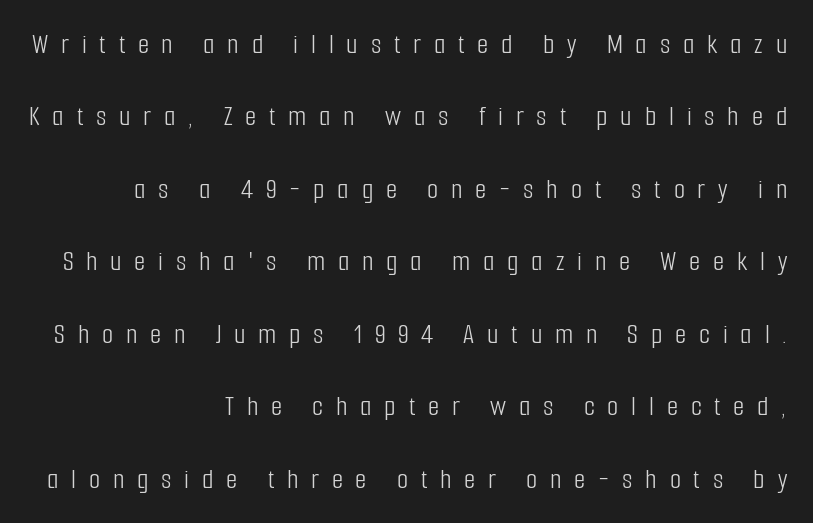
{"serif": "no", "italic": "no", "bold": "no", "weight": "light", "width": "condensed", "stroke_contrast": "low", "x_height": "medium", "monospaced": "no", "underline": "no", "align": "right", "line_spacing": "loose", "line_spacing_ratio": 2.5, "letter_spacing": "wide", "letter_spacing_em": 0.44, "glyph_px": 29}
